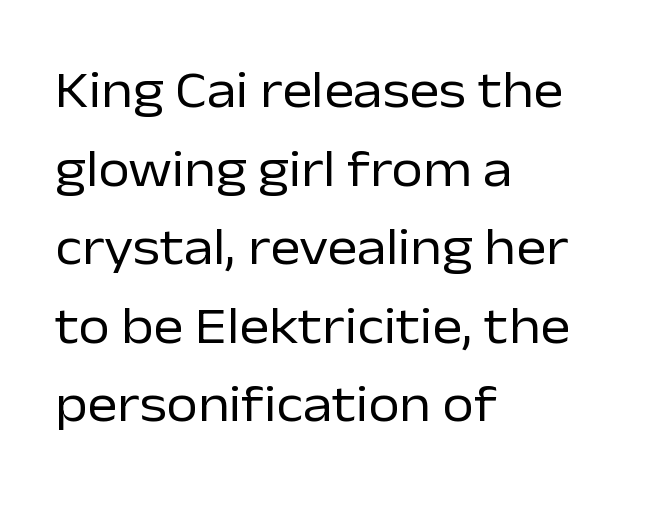
The image shows 51 px regular-weight sans-serif type, upright; set left-aligned, normal line spacing (1.54x), normal letter spacing, not underlined; low stroke contrast and a medium x-height.
